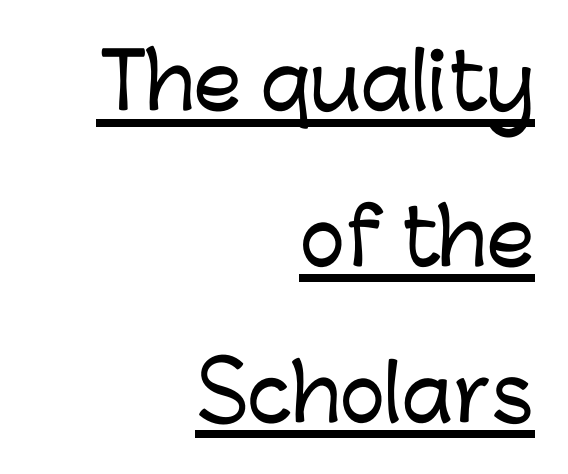
The image shows 76 px sans-serif type, upright; set right-aligned, loose line spacing (2.05x), normal letter spacing, underlined; low stroke contrast and a medium x-height.
